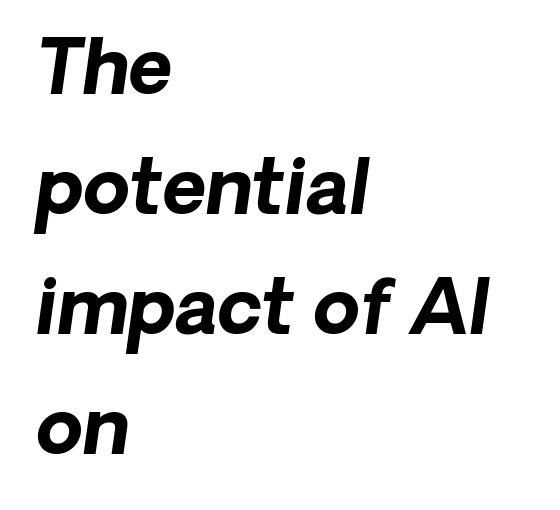
Between one letter and the next there's only the usual sliver of space. Emphasis by weight is at full strength: bold. Font category for this specimen: sans-serif. Summary of vertical rhythm: regular, with standard interline spacing. The ragged edge is on the right, which tells us the setting is flush left. Character widths vary here, with narrow letters taking less room than wide ones.
